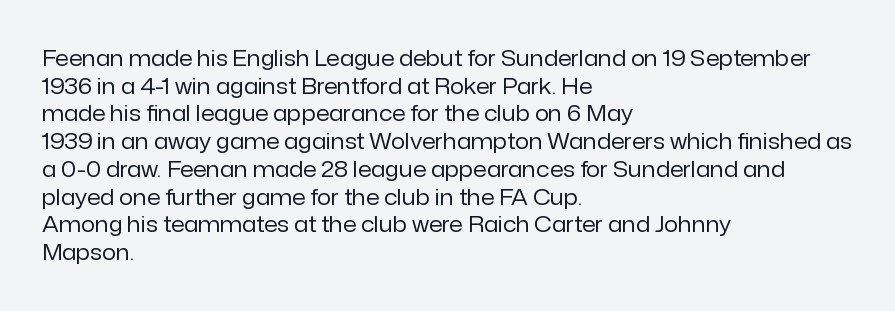
The image shows 22 px text type, upright; set left-aligned, normal line spacing (1.26x), normal letter spacing, not underlined.
